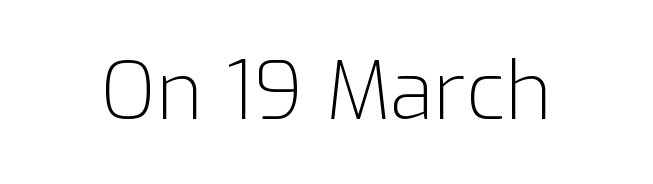
The image shows 80 px light sans-serif type, upright; set normal letter spacing, not underlined; low stroke contrast and a medium x-height.
